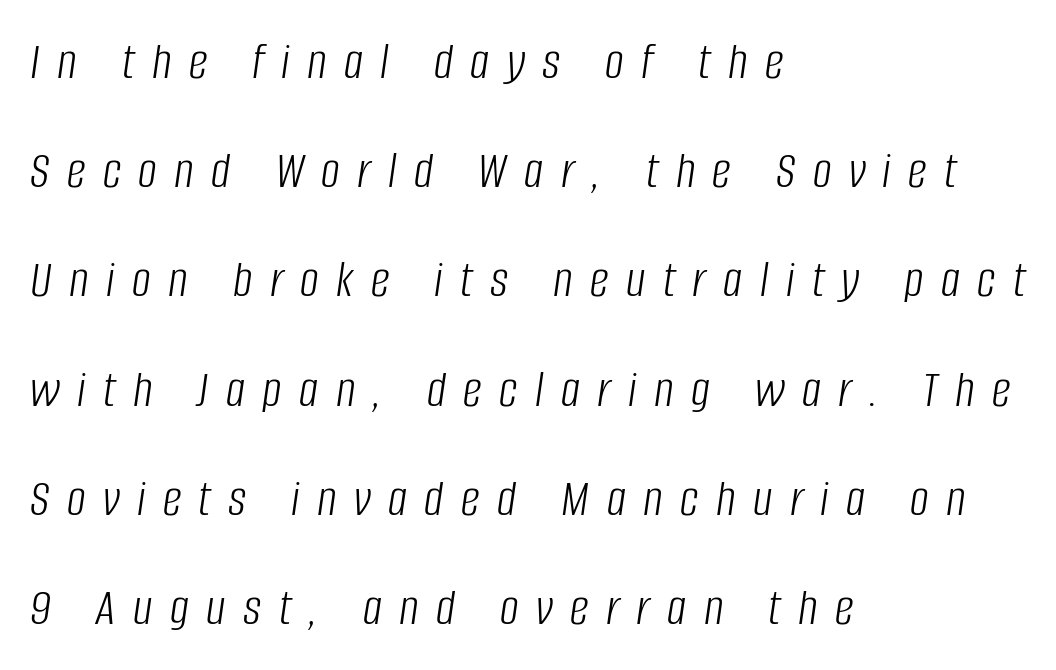
Q: Is the text bold? A: No.
Q: Is the text italic (slanted)? A: Yes, it leans right by about 8 degrees.
Q: Is the text underlined? A: No.
Q: How is the paragraph aligned? A: Left-aligned.
Q: Is the spacing between letters normal or unusually wide? A: Unusually wide.
Q: Is the spacing between lines tight, normal or loose? A: Loose.
Q: Width (condensed, normal, or wide)? A: Condensed.
Q: Stroke contrast? A: Low.
Q: x-height? A: Large.
Q: Monospaced? A: No.
